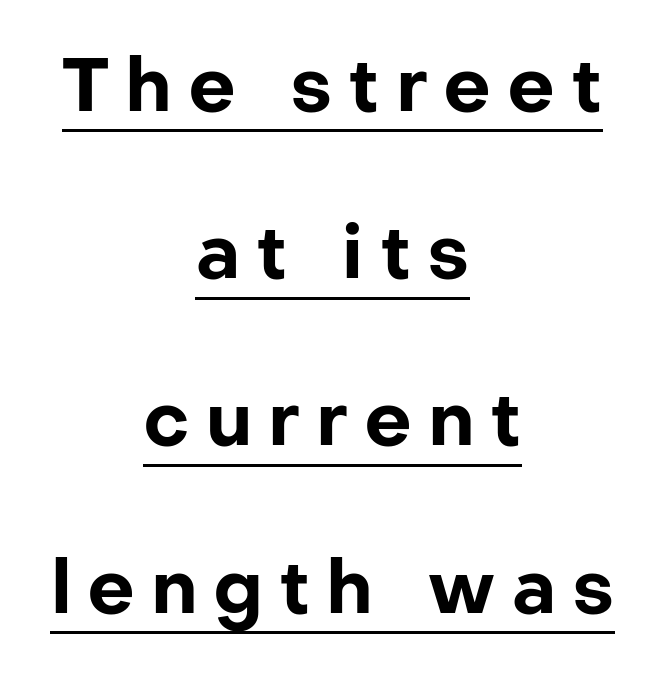
Q: Is the text bold? A: Yes.
Q: Is the text italic (slanted)? A: No, it is upright.
Q: Is the typeface a serif or a sans-serif typeface? A: Sans-serif.
Q: Is the text underlined? A: Yes.
Q: How is the paragraph aligned? A: Centered.
Q: Is the spacing between letters normal or unusually wide? A: Unusually wide.
Q: Is the spacing between lines tight, normal or loose? A: Loose.
Q: Width (condensed, normal, or wide)? A: Normal.
Q: Stroke contrast? A: Low.
Q: x-height? A: Medium.
Q: Monospaced? A: No.
